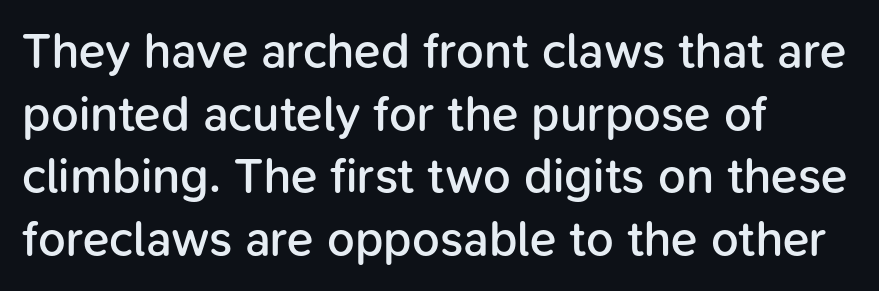
Font category for this specimen: sans-serif. Posture: straight, roman, zero tilt. Each glyph is drawn with semibold strokes, heavier than normal yet not fully bold. Each letter keeps its own natural width here, so spacing adapts to shape.
